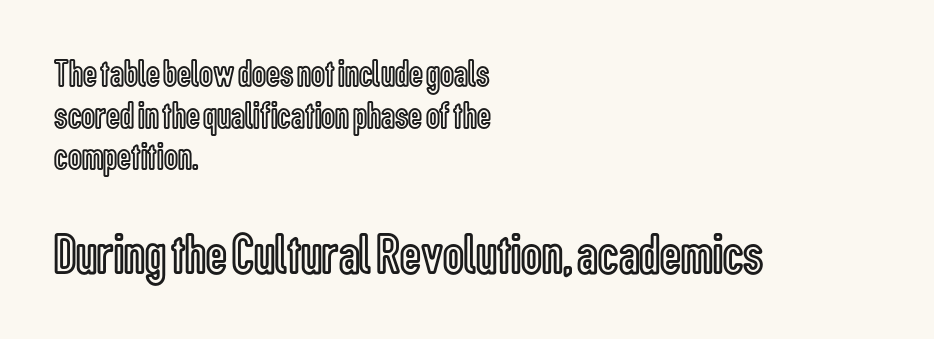
The image shows 58 px condensed type, upright; set left-aligned, tight line spacing (1.07x), normal letter spacing, not underlined; the second (bottom) block is 1.49x larger; a medium x-height.
